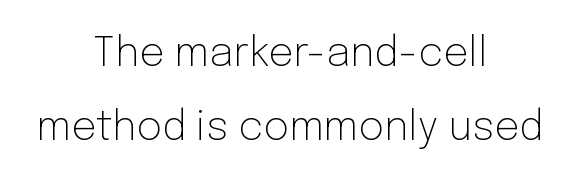
{"serif": "no", "italic": "no", "bold": "no", "weight": "light", "width": "normal", "stroke_contrast": "low", "x_height": "medium", "monospaced": "no", "underline": "no", "align": "center", "line_spacing_ratio": 1.86, "letter_spacing": "normal", "letter_spacing_em": 0.0, "glyph_px": 40}
